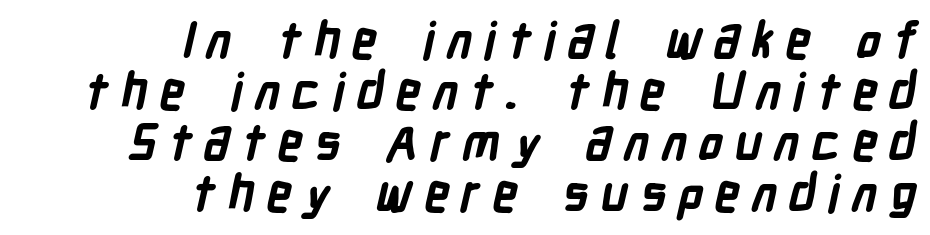
The image shows 50 px bold, condensed sans-serif type; set right-aligned, tight line spacing (1.02x), unusually wide letter spacing (+0.23 em), not underlined; low stroke contrast and a medium x-height.
